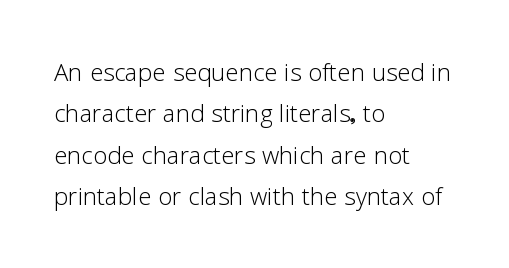
The image shows 32 px light sans-serif type, upright; set left-aligned, normal line spacing (1.29x), normal letter spacing, not underlined; low stroke contrast and a medium x-height.
